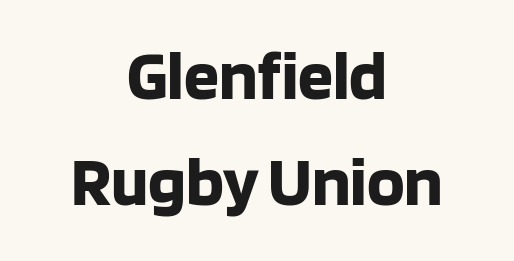
The image shows 70 px bold sans-serif type, upright; set centered, normal line spacing (1.51x), normal letter spacing, not underlined; low stroke contrast and a large x-height.
